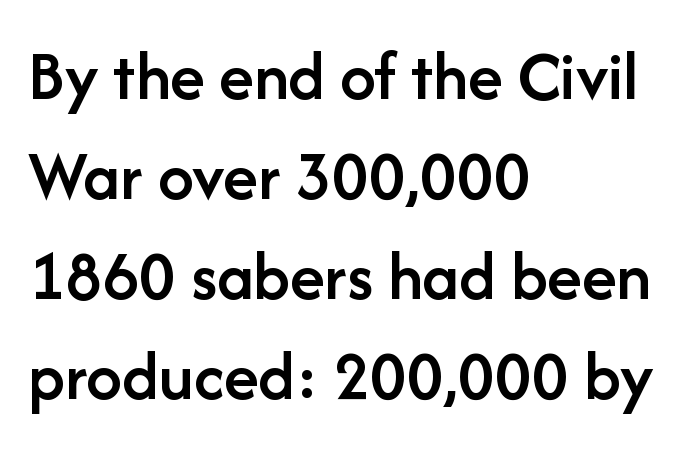
The image shows 71 px semibold sans-serif type, upright; set left-aligned, normal line spacing (1.41x), normal letter spacing, not underlined; low stroke contrast and a medium x-height.
